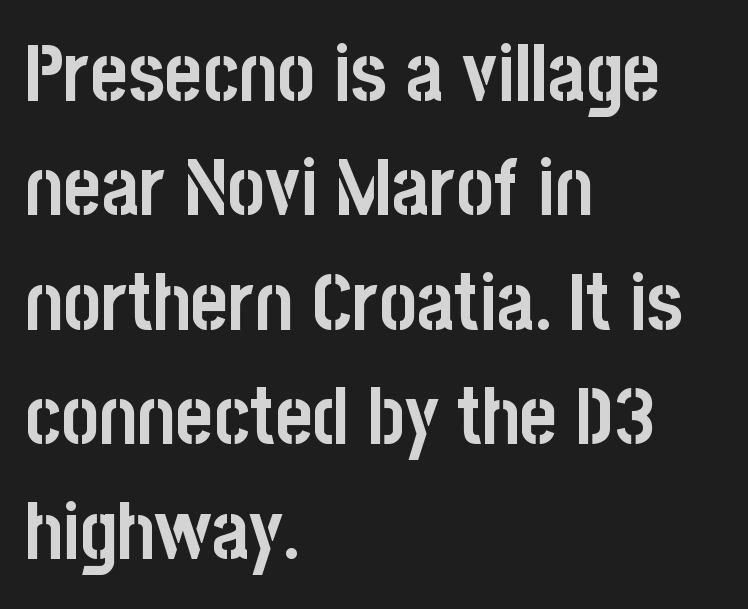
The image shows 80 px semibold, condensed sans-serif type, upright; set left-aligned, normal line spacing (1.43x), normal letter spacing, not underlined; low stroke contrast and a large x-height.
